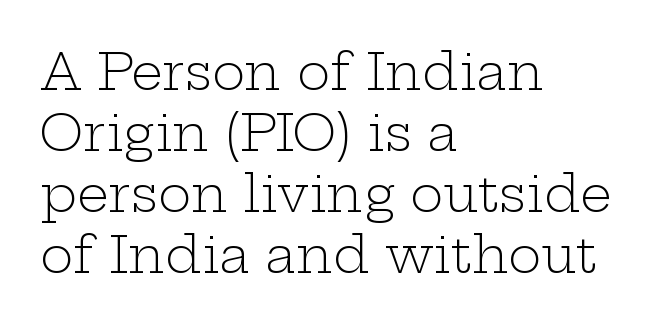
The image shows 50 px light, wide serif type, upright; set left-aligned, line spacing 1.22x, normal letter spacing, not underlined; low stroke contrast and a medium x-height.
